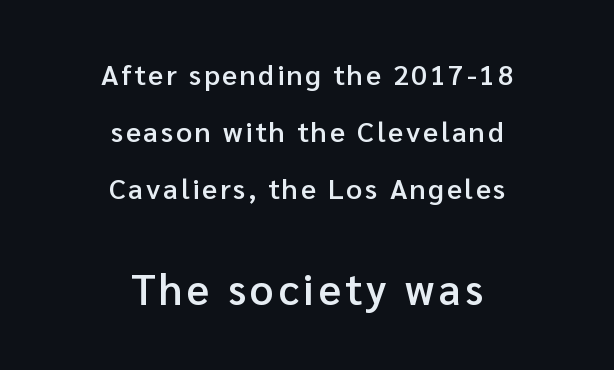
Layout note: lines centered. Each glyph is drawn with semibold strokes, heavier than normal yet not fully bold. Underlining? Definitely not there. Posture: vertical. Baseline-to-baseline distance is far greater than the letter height.
